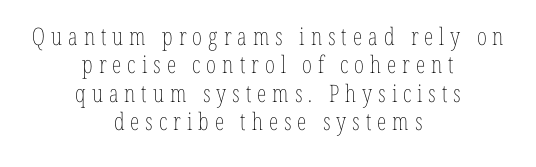
Q: Is the text bold? A: No.
Q: Is the text italic (slanted)? A: No, it is upright.
Q: Is the text underlined? A: No.
Q: How is the paragraph aligned? A: Centered.
Q: Is the spacing between letters normal or unusually wide? A: Unusually wide.
